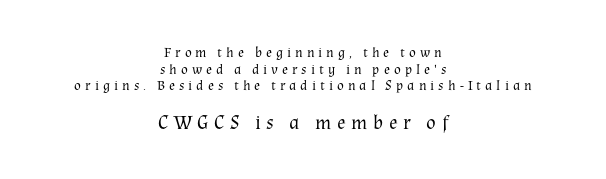
Q: Is the text bold? A: No.
Q: Is the text italic (slanted)? A: No, it is upright.
Q: Is the text underlined? A: No.
Q: How is the paragraph aligned? A: Centered.
Q: Is the spacing between letters normal or unusually wide? A: Unusually wide.
Q: Which block of text is set in a larger size, the first (top) or the second (bottom)? A: The second (bottom) one.
